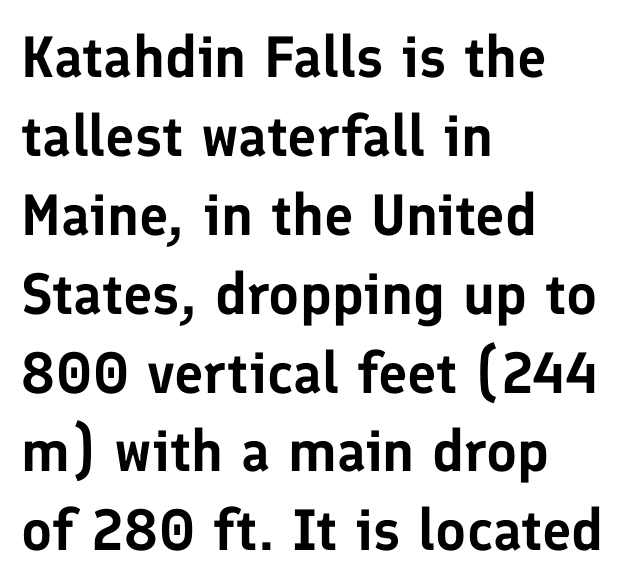
Q: Is the text italic (slanted)? A: No, it is upright.
Q: Is the typeface a serif or a sans-serif typeface? A: Sans-serif.
Q: Is the text underlined? A: No.
Q: How is the paragraph aligned? A: Left-aligned.
Q: Is the spacing between letters normal or unusually wide? A: Normal.
Q: Is the spacing between lines tight, normal or loose? A: Normal.
Q: Width (condensed, normal, or wide)? A: Normal.
Q: Stroke contrast? A: Low.
Q: x-height? A: Medium.
Q: Monospaced? A: No.
